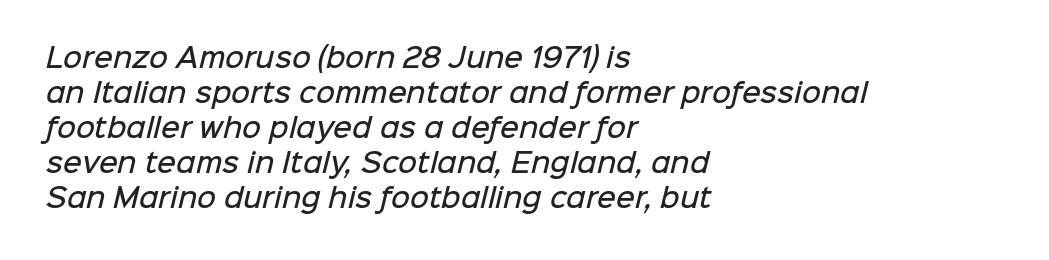
Q: Is the text bold? A: Semi-bold.
Q: Is the text underlined? A: No.
Q: How is the paragraph aligned? A: Left-aligned.
Q: Is the spacing between letters normal or unusually wide? A: Normal.
Q: Is the spacing between lines tight, normal or loose? A: Normal.
